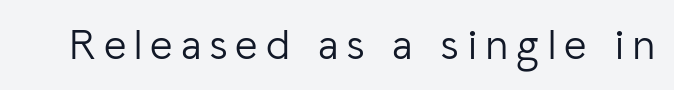
Q: Is the text bold? A: No.
Q: Is the text italic (slanted)? A: No, it is upright.
Q: Is the typeface a serif or a sans-serif typeface? A: Sans-serif.
Q: Is the text underlined? A: No.
Q: Width (condensed, normal, or wide)? A: Normal.
Q: Stroke contrast? A: Low.
Q: x-height? A: Medium.
Q: Monospaced? A: No.
